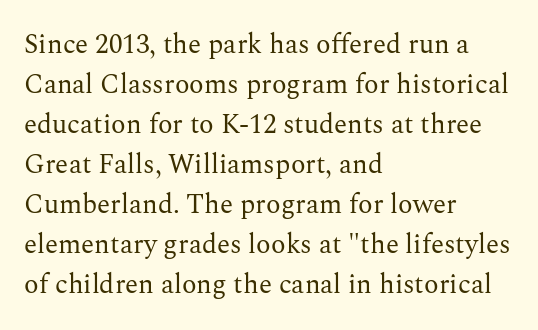
Q: Is the text bold? A: No.
Q: Is the text italic (slanted)? A: No, it is upright.
Q: Is the text underlined? A: No.
Q: How is the paragraph aligned? A: Left-aligned.
Q: Is the spacing between letters normal or unusually wide? A: Normal.
Q: Is the spacing between lines tight, normal or loose? A: Normal.
